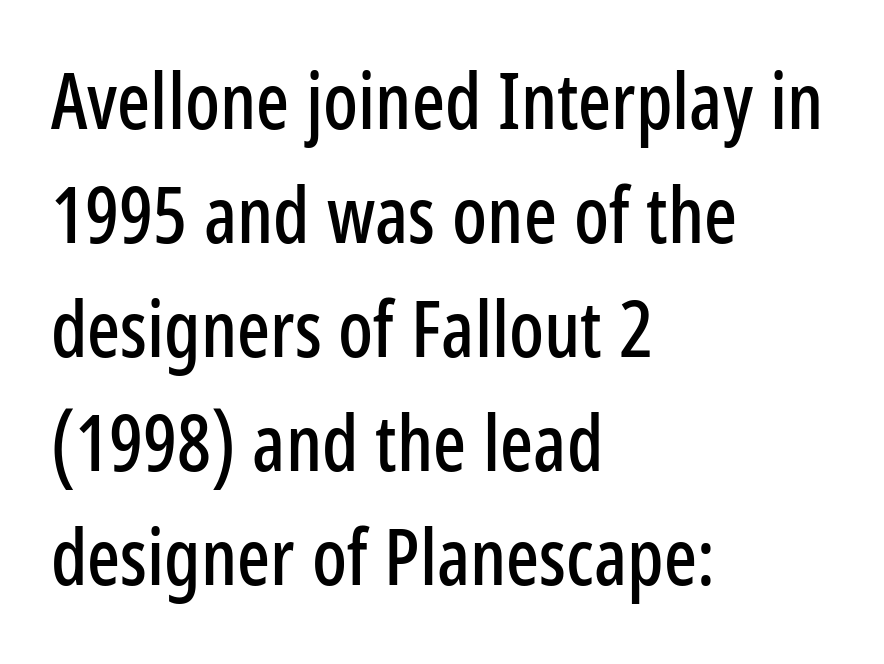
The image shows 77 px condensed sans-serif type, upright; set left-aligned, normal line spacing (1.48x), normal letter spacing, not underlined; low stroke contrast and a medium x-height.
